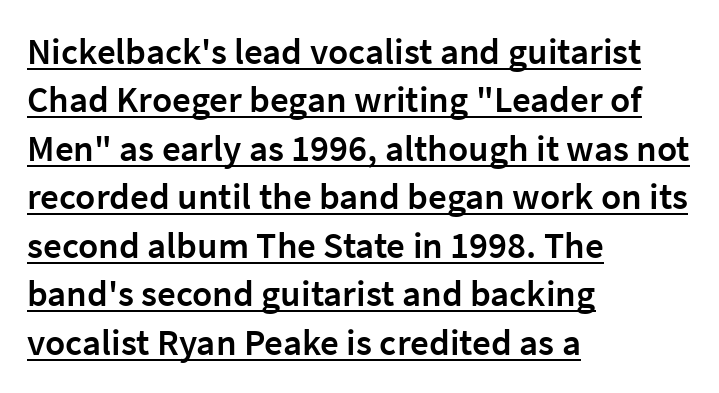
Q: Is the text bold? A: Semi-bold.
Q: Is the text italic (slanted)? A: No, it is upright.
Q: Is the typeface a serif or a sans-serif typeface? A: Sans-serif.
Q: Is the text underlined? A: Yes.
Q: How is the paragraph aligned? A: Left-aligned.
Q: Is the spacing between letters normal or unusually wide? A: Normal.
Q: Is the spacing between lines tight, normal or loose? A: Normal.
Q: Width (condensed, normal, or wide)? A: Normal.
Q: Stroke contrast? A: Low.
Q: x-height? A: Medium.
Q: Monospaced? A: No.
